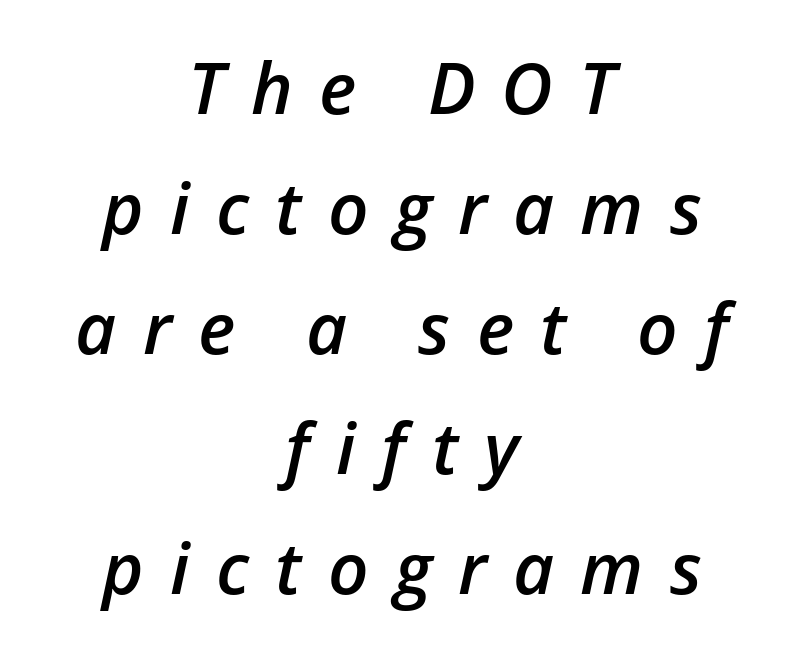
{"italic": "yes", "lean": "right", "slant_degrees": 12, "bold": "semi", "weight": "semibold", "width": "normal", "stroke_contrast": "low", "x_height": "medium", "monospaced": "no", "underline": "no", "align": "center", "line_spacing": "normal", "line_spacing_ratio": 1.69, "letter_spacing": "wide", "letter_spacing_em": 0.37, "glyph_px": 71}
